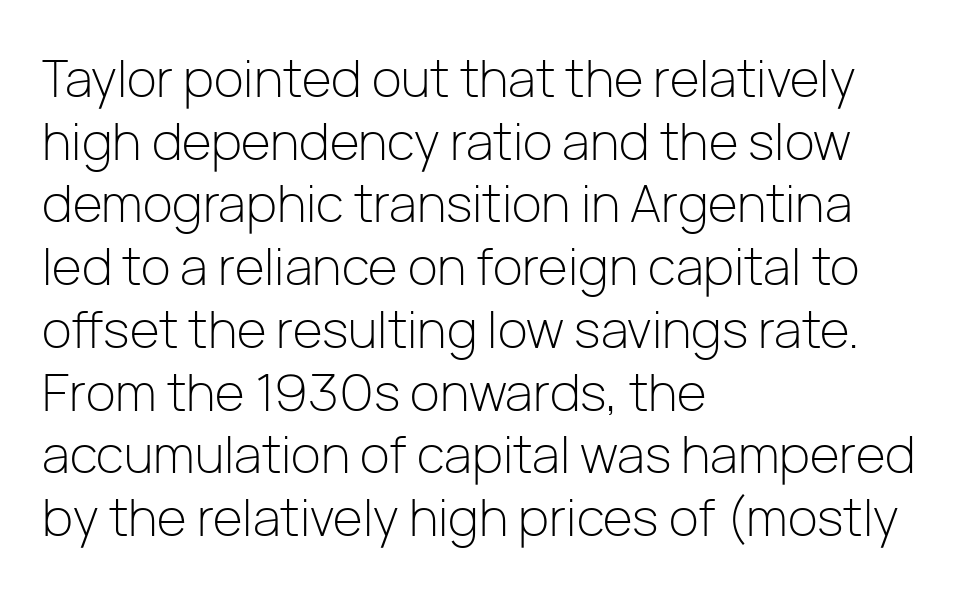
Q: Is the text bold? A: No.
Q: Is the text italic (slanted)? A: No, it is upright.
Q: Is the typeface a serif or a sans-serif typeface? A: Sans-serif.
Q: Is the text underlined? A: No.
Q: How is the paragraph aligned? A: Left-aligned.
Q: Is the spacing between letters normal or unusually wide? A: Normal.
Q: Width (condensed, normal, or wide)? A: Normal.
Q: Stroke contrast? A: Low.
Q: x-height? A: Medium.
Q: Monospaced? A: No.
